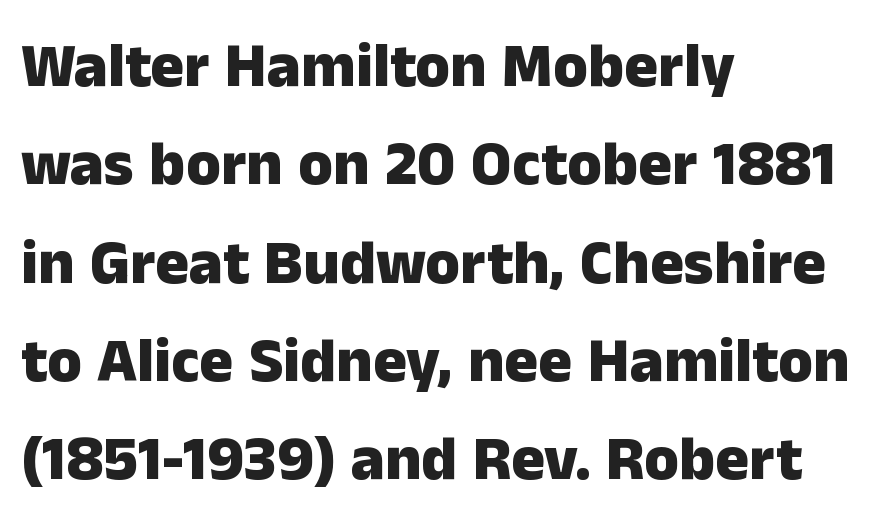
Q: Is the text bold? A: Yes.
Q: Is the text italic (slanted)? A: No, it is upright.
Q: Is the typeface a serif or a sans-serif typeface? A: Sans-serif.
Q: Is the text underlined? A: No.
Q: How is the paragraph aligned? A: Left-aligned.
Q: Is the spacing between letters normal or unusually wide? A: Normal.
Q: Is the spacing between lines tight, normal or loose? A: Normal.
Q: Width (condensed, normal, or wide)? A: Normal.
Q: Stroke contrast? A: Low.
Q: x-height? A: Medium.
Q: Monospaced? A: No.
